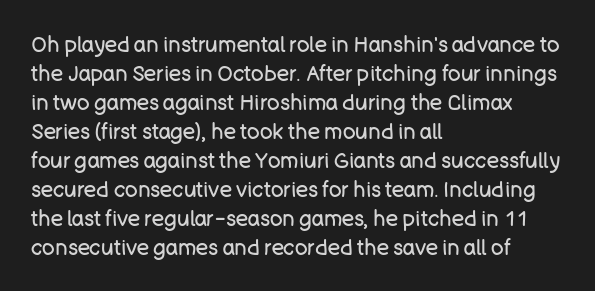
Q: Is the text bold? A: No.
Q: Is the text italic (slanted)? A: No, it is upright.
Q: Is the text underlined? A: No.
Q: How is the paragraph aligned? A: Left-aligned.
Q: Is the spacing between letters normal or unusually wide? A: Normal.
Q: Is the spacing between lines tight, normal or loose? A: Normal.
